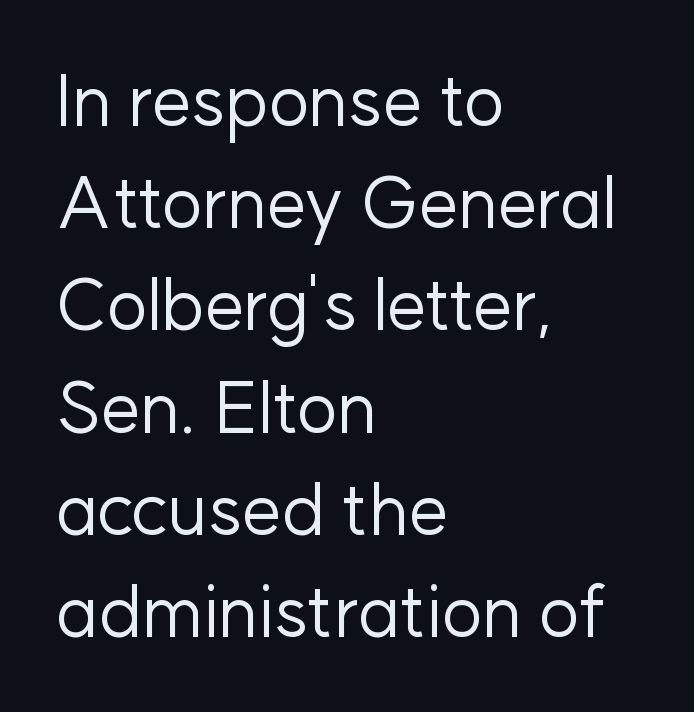
The image shows 71 px regular-weight sans-serif type, upright; set left-aligned, normal line spacing (1.44x), normal letter spacing, not underlined; low stroke contrast and a medium x-height.
